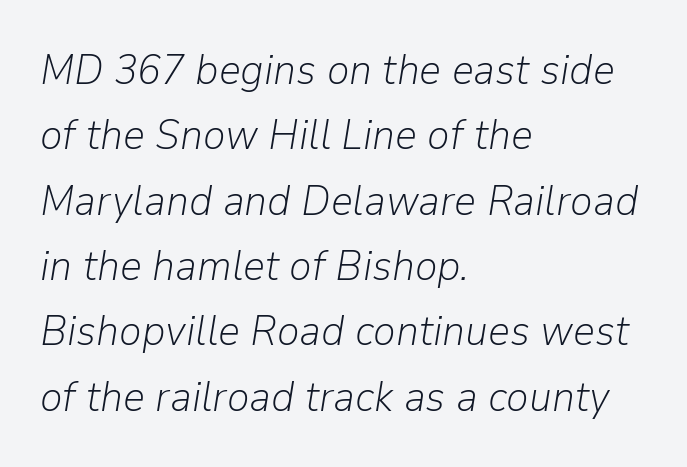
Q: Is the text bold? A: No.
Q: Is the text italic (slanted)? A: Yes, it leans right by about 9 degrees.
Q: Is the text underlined? A: No.
Q: How is the paragraph aligned? A: Left-aligned.
Q: Is the spacing between letters normal or unusually wide? A: Normal.
Q: Is the spacing between lines tight, normal or loose? A: Normal.
Q: Width (condensed, normal, or wide)? A: Normal.
Q: Stroke contrast? A: Low.
Q: x-height? A: Medium.
Q: Monospaced? A: No.
